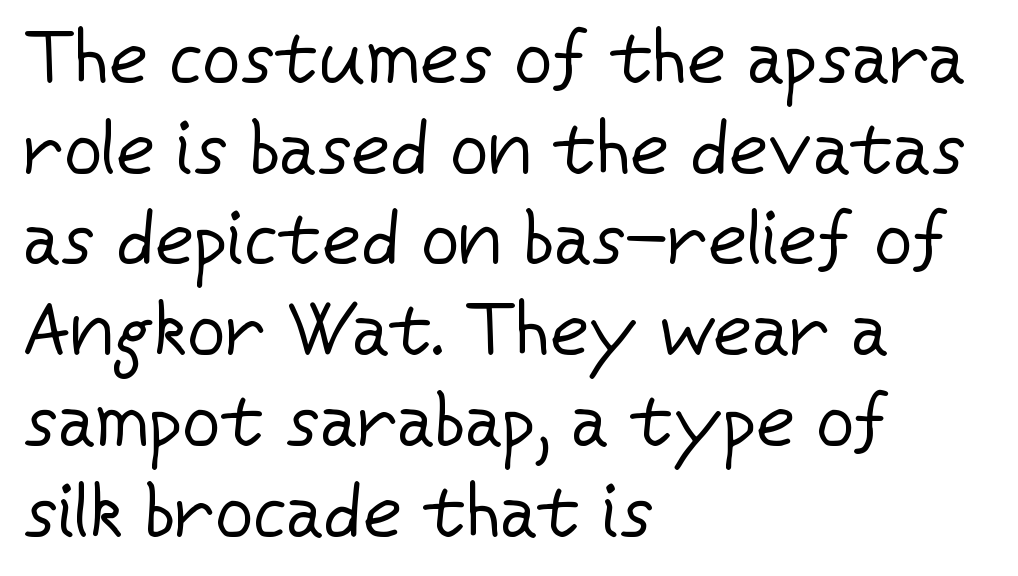
{"serif": "no", "italic": "no", "bold": "no", "weight": "regular", "width": "normal", "stroke_contrast": "low", "x_height": "medium", "monospaced": "no", "underline": "no", "align": "left", "line_spacing_ratio": 1.21, "letter_spacing": "normal", "letter_spacing_em": 0.0, "glyph_px": 75}
